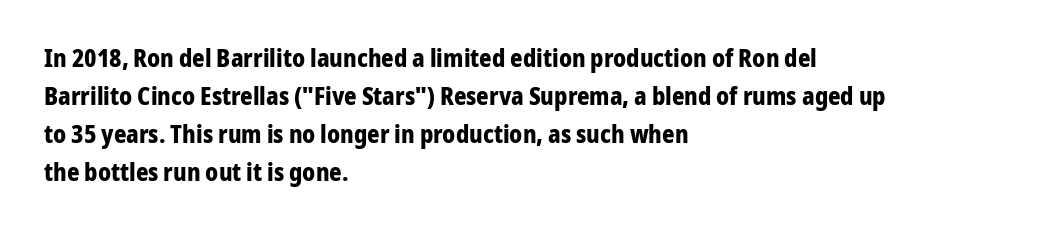
Any mark beneath the type? The region is blank. The letters stand upright; this is a roman face. The type is set solid horizontally, with unmodified tracking. Which margin do the lines hug? The left one — the right edge is uneven. The rendering uses a bold face; every stroke is thick and dark.
